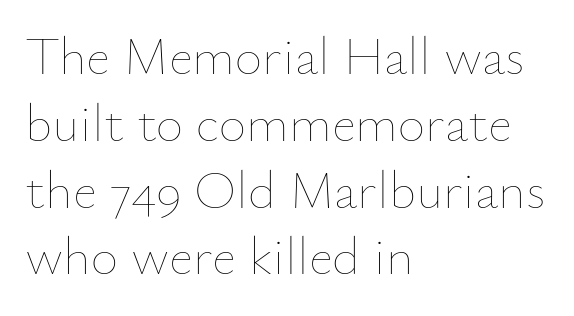
These lines are rendered in a variable-pitch font. Where is the straight margin? On the left. Compared with typical body copy, the letter spacing here is the same. Is there any slant? The stems are plumb.
